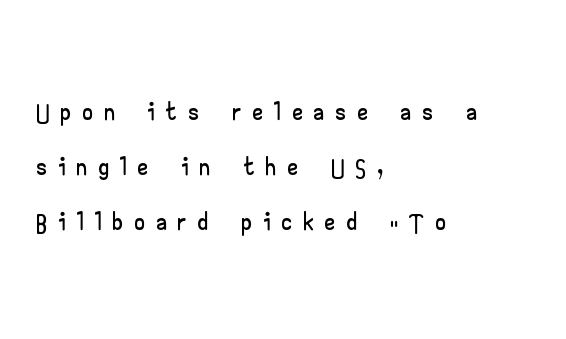
{"serif": "no", "italic": "no", "width": "wide", "stroke_contrast": "low", "x_height": "small", "monospaced": "no", "underline": "no", "align": "left", "line_spacing": "normal", "line_spacing_ratio": 1.45, "letter_spacing": "wide", "letter_spacing_em": 0.33, "glyph_px": 38}
